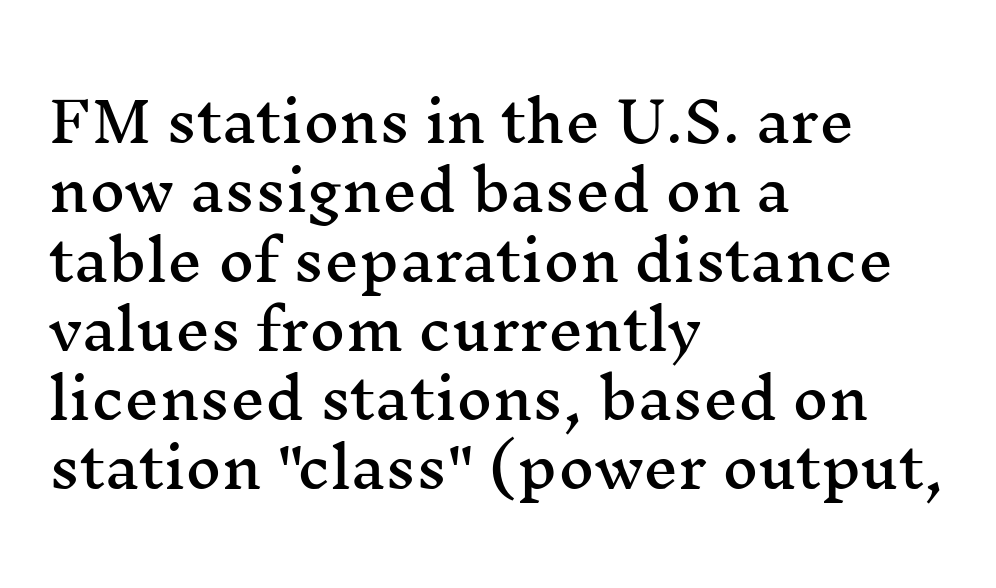
The image shows 55 px wide serif type, upright; set left-aligned, normal line spacing (1.26x), normal letter spacing, not underlined; medium stroke contrast and a medium x-height.
